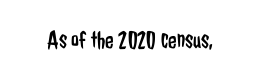
The image shows 25 px text type, upright; set normal letter spacing, not underlined.
